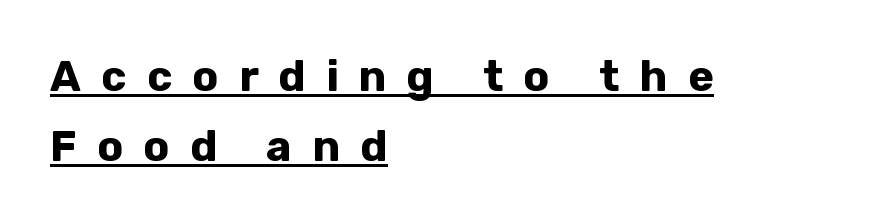
{"serif": "no", "italic": "no", "bold": "yes", "weight": "bold", "width": "normal", "stroke_contrast": "low", "x_height": "medium", "monospaced": "no", "underline": "yes", "align": "left", "line_spacing": "normal", "line_spacing_ratio": 1.63, "letter_spacing": "wide", "letter_spacing_em": 0.47, "glyph_px": 43}
